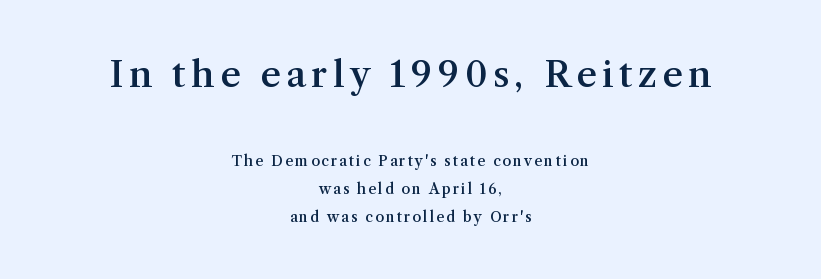
{"serif": "yes", "italic": "no", "bold": "semi", "weight": "semibold", "width": "normal", "stroke_contrast": "medium", "x_height": "medium", "monospaced": "no", "underline": "no", "align": "center", "line_spacing": "loose", "line_spacing_ratio": 1.99, "larger_block": "first", "size_ratio": 2.57, "glyph_px": 36}
